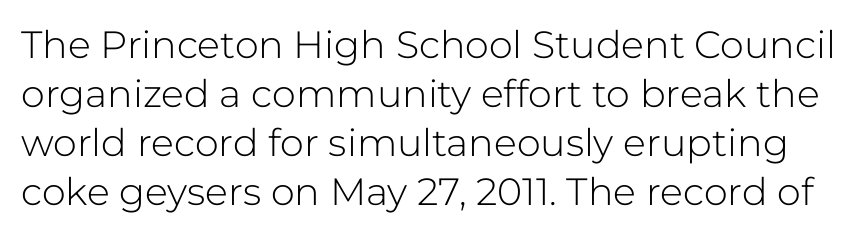
Q: Is the text bold? A: No.
Q: Is the text italic (slanted)? A: No, it is upright.
Q: Is the typeface a serif or a sans-serif typeface? A: Sans-serif.
Q: Is the text underlined? A: No.
Q: Is the spacing between letters normal or unusually wide? A: Normal.
Q: Is the spacing between lines tight, normal or loose? A: Normal.
Q: Width (condensed, normal, or wide)? A: Normal.
Q: Stroke contrast? A: Low.
Q: x-height? A: Medium.
Q: Monospaced? A: No.
